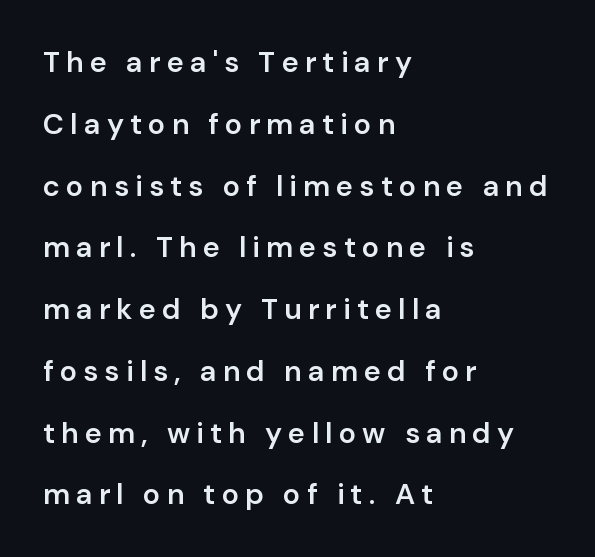
The image shows 29 px semibold sans-serif type, upright; set left-aligned, loose line spacing (2.13x), unusually wide letter spacing (+0.21 em), not underlined; low stroke contrast and a medium x-height.
